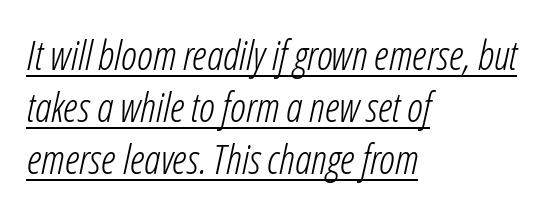
The image shows 41 px light, condensed type, italic (leaning right); set left-aligned, normal line spacing (1.27x), normal letter spacing, underlined; low stroke contrast and a medium x-height.
